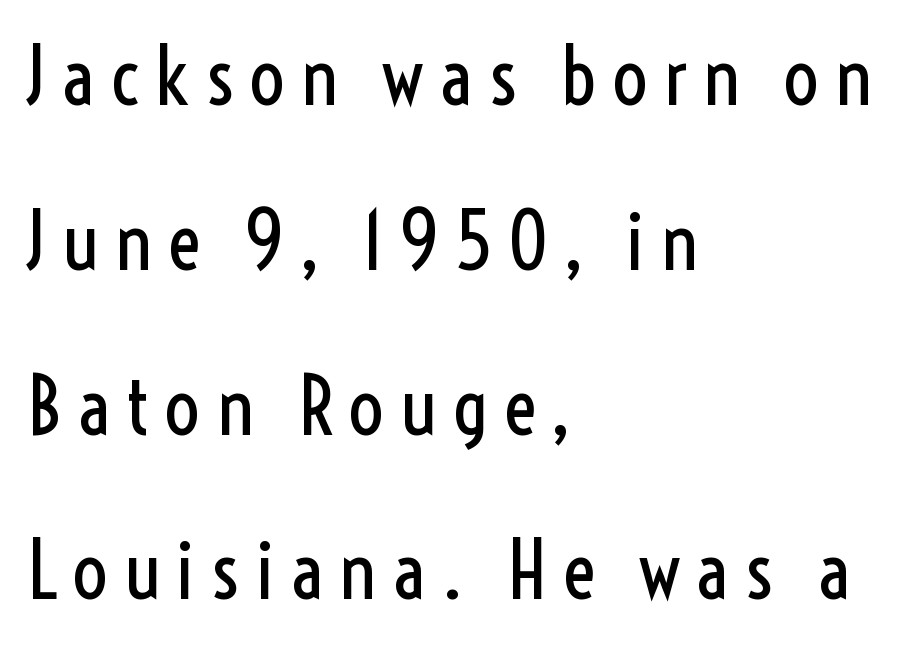
The image shows 80 px regular-weight, condensed sans-serif type, upright; set left-aligned, loose line spacing (2.06x), not underlined; a medium x-height.
